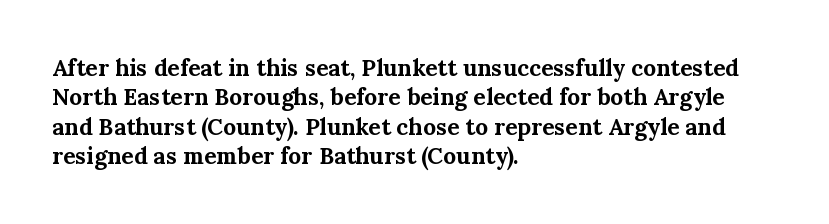
{"italic": "no", "bold": "yes", "underline": "no", "align": "left", "line_spacing": "normal", "line_spacing_ratio": 1.28, "letter_spacing": "normal", "letter_spacing_em": 0.0, "glyph_px": 23}
